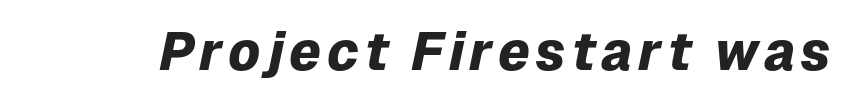
{"italic": "yes", "lean": "right", "slant_degrees": 12, "bold": "yes", "weight": "heavy", "width": "normal", "stroke_contrast": "low", "x_height": "medium", "monospaced": "no", "underline": "no", "glyph_px": 53}
